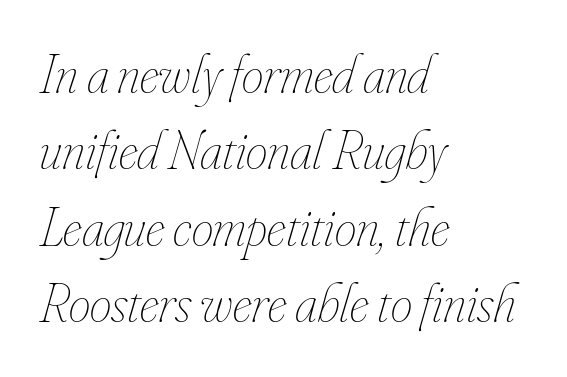
{"italic": "yes", "lean": "right", "slant_degrees": 16, "bold": "no", "weight": "thin", "width": "condensed", "stroke_contrast": "low", "x_height": "small", "monospaced": "no", "underline": "no", "align": "left", "line_spacing": "normal", "line_spacing_ratio": 1.39, "letter_spacing": "normal", "letter_spacing_em": 0.0, "glyph_px": 55}
